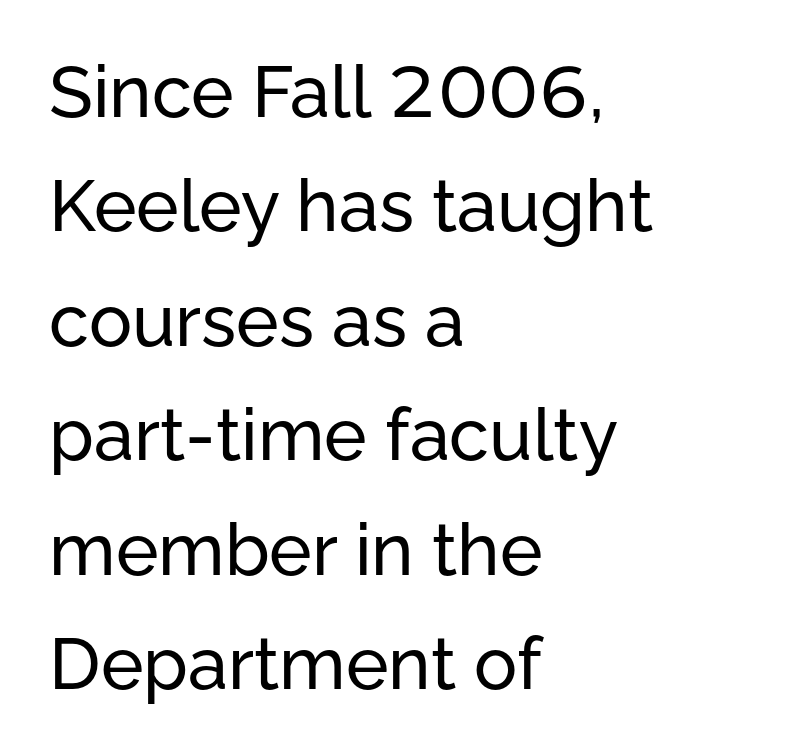
The image shows 72 px sans-serif type, upright; set left-aligned, normal line spacing (1.59x), normal letter spacing, not underlined; low stroke contrast and a medium x-height.
